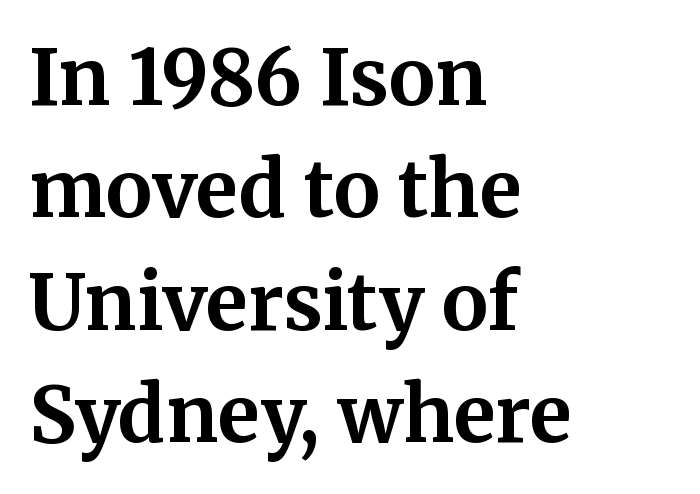
The lettering stays uniformly vertical, giving the passage a roman look. Is the letter spacing exaggerated? No — it looks like the ordinary default. Honestly, there is no underline to notice here at all. Strokes here are thick enough to call this a true bold. Each letter's strokes conclude with small projecting serifs.
